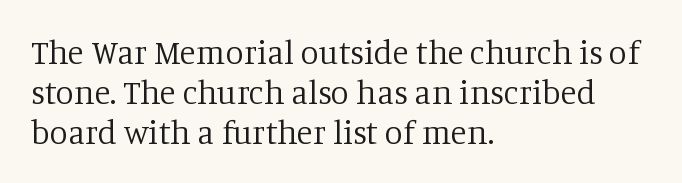
Q: Is the text bold? A: No.
Q: Is the text italic (slanted)? A: No, it is upright.
Q: Is the typeface a serif or a sans-serif typeface? A: Serif.
Q: Is the text underlined? A: No.
Q: How is the paragraph aligned? A: Left-aligned.
Q: Is the spacing between letters normal or unusually wide? A: Normal.
Q: Width (condensed, normal, or wide)? A: Normal.
Q: Stroke contrast? A: Low.
Q: x-height? A: Large.
Q: Monospaced? A: No.
